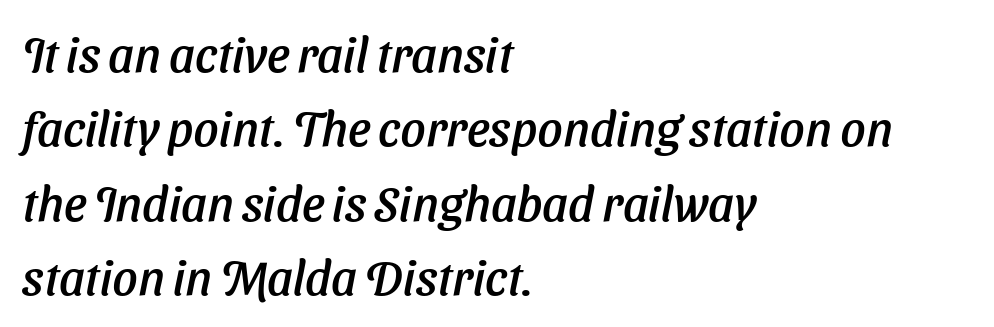
{"italic": "yes", "lean": "right", "slant_degrees": 11, "width": "normal", "stroke_contrast": "low", "x_height": "medium", "monospaced": "no", "underline": "no", "align": "left", "line_spacing": "normal", "line_spacing_ratio": 1.52, "letter_spacing": "normal", "letter_spacing_em": 0.0, "glyph_px": 49}
